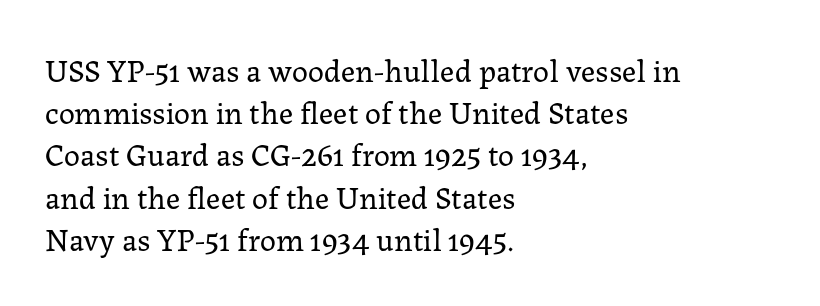
Caption: standard tracking, unaltered. Rendered with straight, roman letterforms. The lines in this sample share a left origin and differ only in where they stop. Students, observe: this is what conventionally led text looks like.
